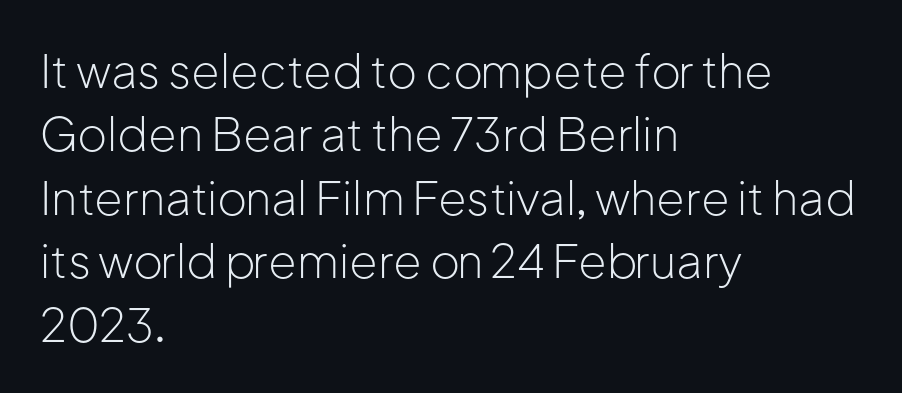
{"serif": "no", "italic": "no", "bold": "no", "weight": "light", "width": "normal", "stroke_contrast": "low", "x_height": "medium", "monospaced": "no", "underline": "no", "align": "left", "line_spacing": "normal", "line_spacing_ratio": 1.38, "letter_spacing": "normal", "letter_spacing_em": 0.0, "glyph_px": 46}
